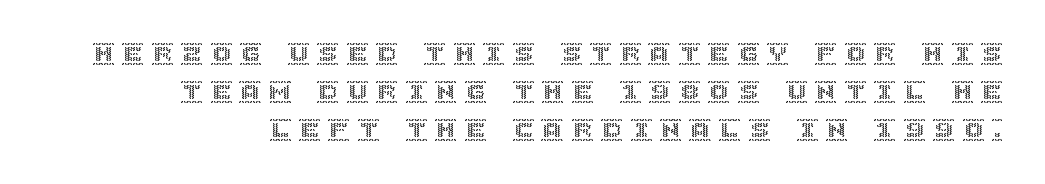
Any mark beneath the type? The region is blank. The type is letterspaced generously, with wide tracking. Posture: upright roman.
